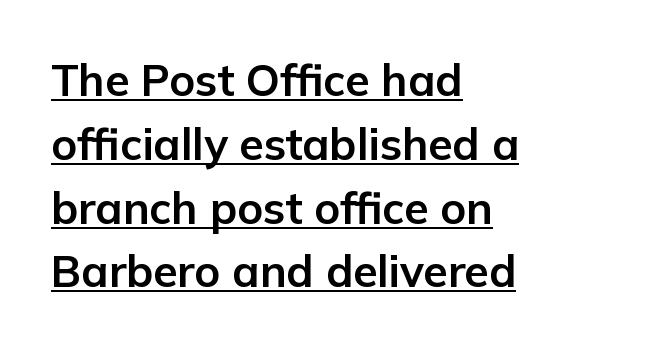
The image shows 44 px bold sans-serif type, upright; set left-aligned, normal line spacing (1.45x), normal letter spacing, underlined; low stroke contrast and a medium x-height.
